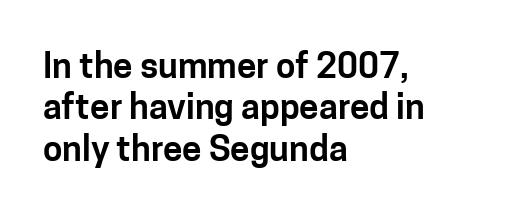
The typesetter chose a ragged-right arrangement here. No word sits above an underline. Tall strokes in this sample are plumb rather than angled. What kind of face is this? One without serifs — a sans.
